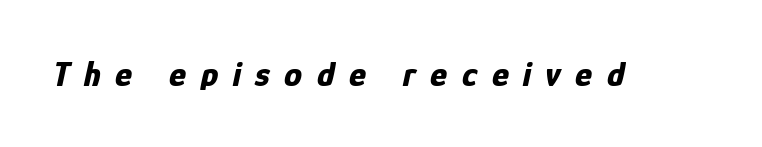
Each letter keeps its own natural width here, so spacing adapts to shape. Loose tracking; the words dissolve into strings of separated letters. The passage shown leans; its letterforms are oblique. Beneath every word, the page is bare. Typesetter's note: full bold, strokes at maximum text heaviness.
